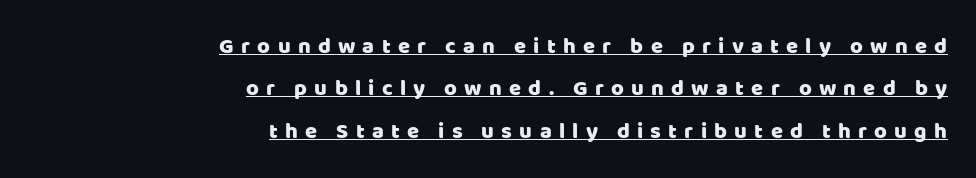
The image shows 22 px text type, upright; set right-aligned, loose line spacing (1.93x), unusually wide letter spacing (+0.33 em), underlined.
